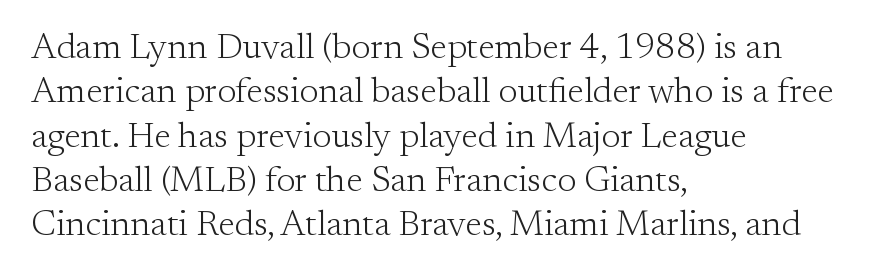
{"serif": "yes", "italic": "no", "bold": "no", "weight": "light", "width": "normal", "stroke_contrast": "medium", "x_height": "small", "monospaced": "no", "underline": "no", "align": "left", "line_spacing_ratio": 1.23, "letter_spacing": "normal", "letter_spacing_em": 0.0, "glyph_px": 36}
